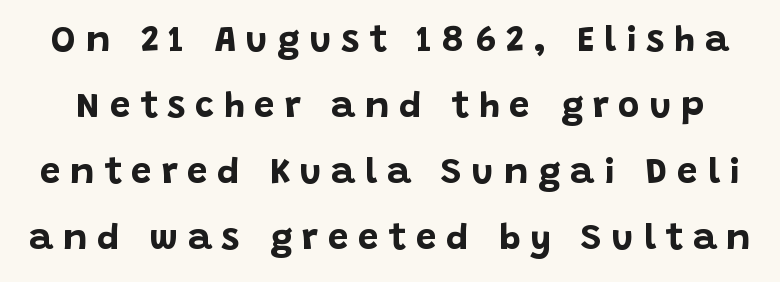
The image shows 37 px bold sans-serif type, upright; set line spacing 1.78x, unusually wide letter spacing (+0.26 em), not underlined; low stroke contrast and a large x-height.
